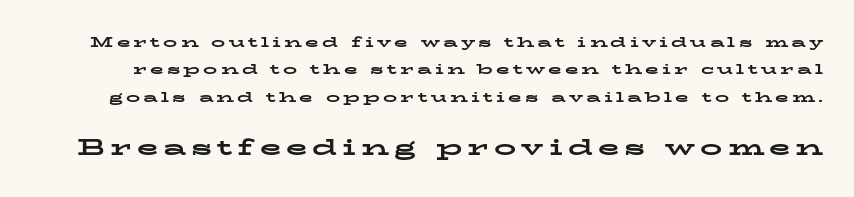
The letters stand straight up with perfectly vertical stems. A dark, heavy texture on the line: the type is bold. The designer gave the closing block more size than the opening block. Loosely led — the rows are spread out.
